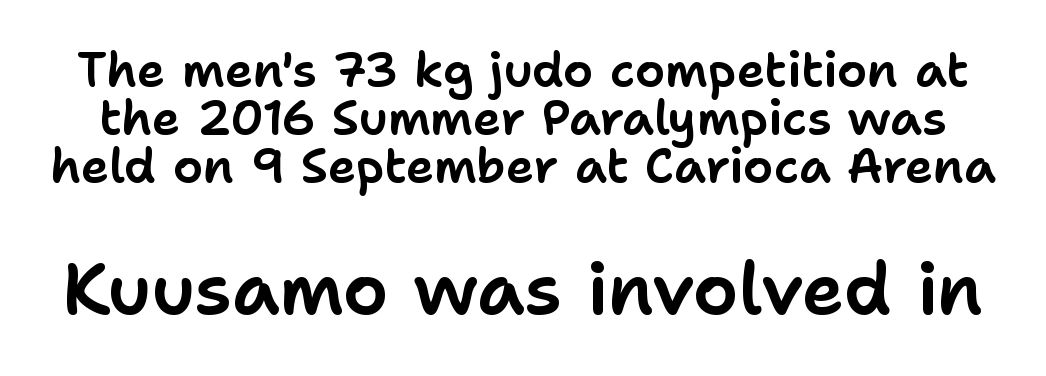
Do the characters align in a grid? No, the font is proportional. Two sizes are in play, and the larger belongs to the second block. The space between consecutive lines is stingy. A roman cut, with each character standing at attention. Observe the absence of serifs on each vertical stroke in this sample.
